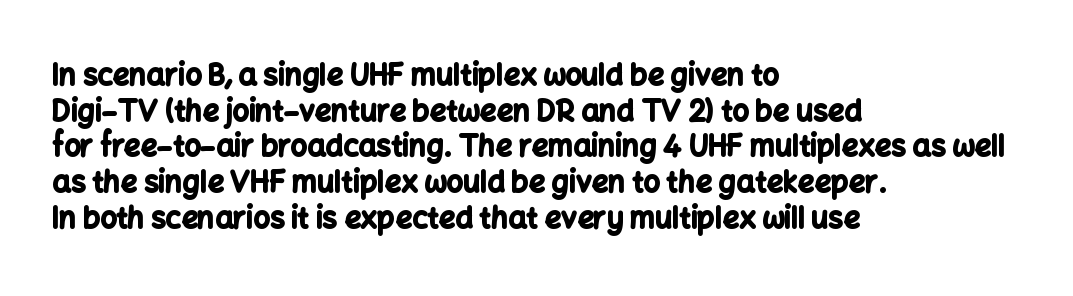
Q: Is the text bold? A: Yes.
Q: Is the text italic (slanted)? A: No, it is upright.
Q: Is the typeface a serif or a sans-serif typeface? A: Sans-serif.
Q: Is the text underlined? A: No.
Q: How is the paragraph aligned? A: Left-aligned.
Q: Is the spacing between letters normal or unusually wide? A: Normal.
Q: Width (condensed, normal, or wide)? A: Normal.
Q: Stroke contrast? A: Low.
Q: x-height? A: Medium.
Q: Monospaced? A: No.
